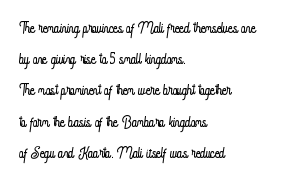
Q: Is the text bold? A: No.
Q: Is the text underlined? A: No.
Q: How is the paragraph aligned? A: Left-aligned.
Q: Is the spacing between letters normal or unusually wide? A: Normal.
Q: Is the spacing between lines tight, normal or loose? A: Normal.
